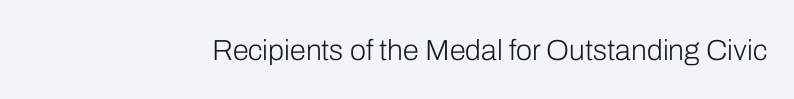
{"serif": "no", "italic": "no", "bold": "no", "weight": "light", "width": "normal", "stroke_contrast": "low", "x_height": "medium", "monospaced": "no", "underline": "no", "letter_spacing": "normal", "letter_spacing_em": 0.0, "glyph_px": 29}
